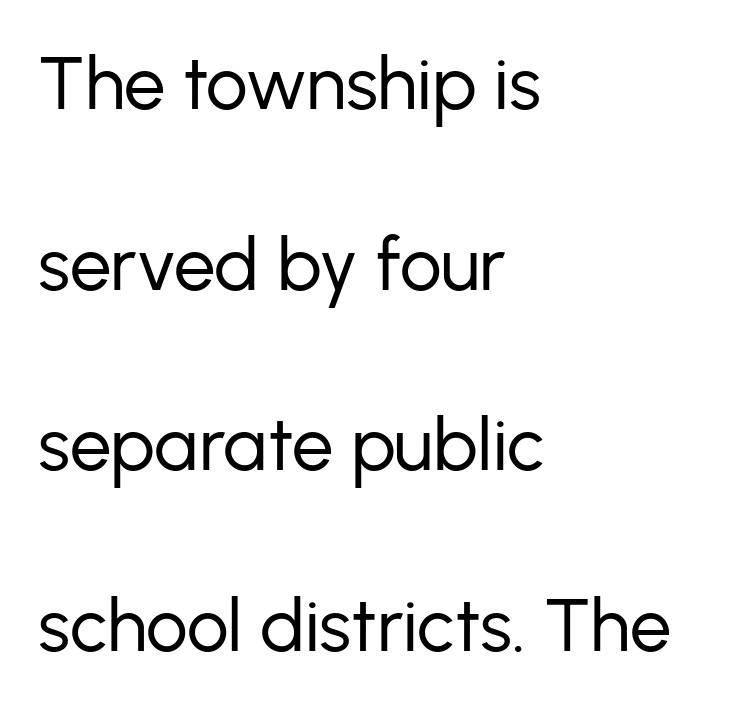
The image shows 74 px regular-weight sans-serif type, upright; set left-aligned, loose line spacing (2.44x), normal letter spacing, not underlined; low stroke contrast and a medium x-height.
